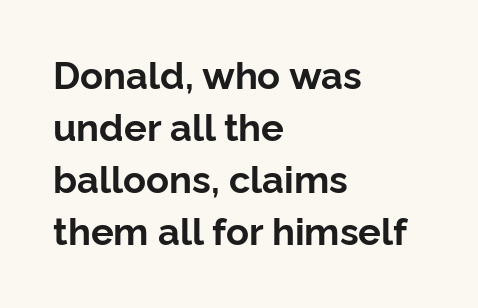
Q: Is the text bold? A: Yes.
Q: Is the text italic (slanted)? A: No, it is upright.
Q: Is the typeface a serif or a sans-serif typeface? A: Sans-serif.
Q: Is the text underlined? A: No.
Q: How is the paragraph aligned? A: Left-aligned.
Q: Is the spacing between letters normal or unusually wide? A: Normal.
Q: Is the spacing between lines tight, normal or loose? A: Normal.
Q: Width (condensed, normal, or wide)? A: Normal.
Q: Stroke contrast? A: Low.
Q: x-height? A: Medium.
Q: Monospaced? A: No.
